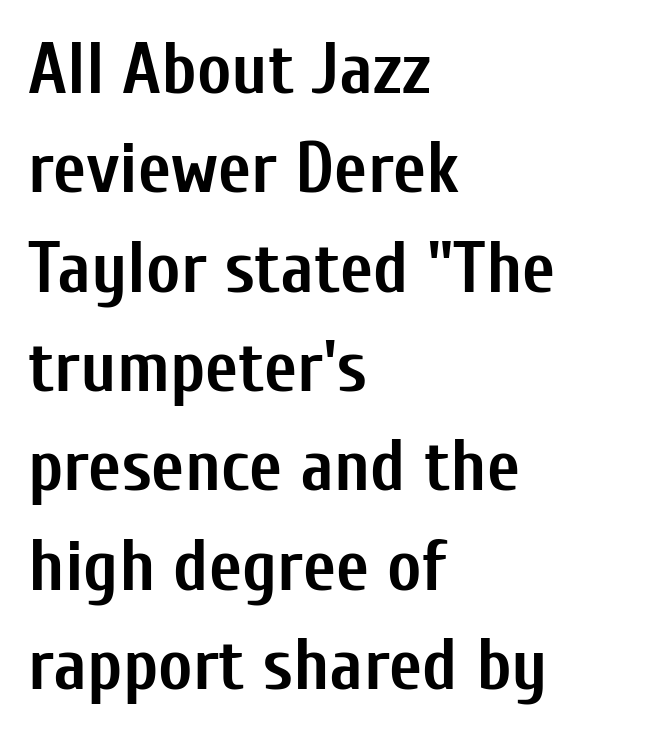
The image shows 72 px semibold, condensed sans-serif type, upright; set left-aligned, normal line spacing (1.38x), normal letter spacing, not underlined; low stroke contrast and a medium x-height.
